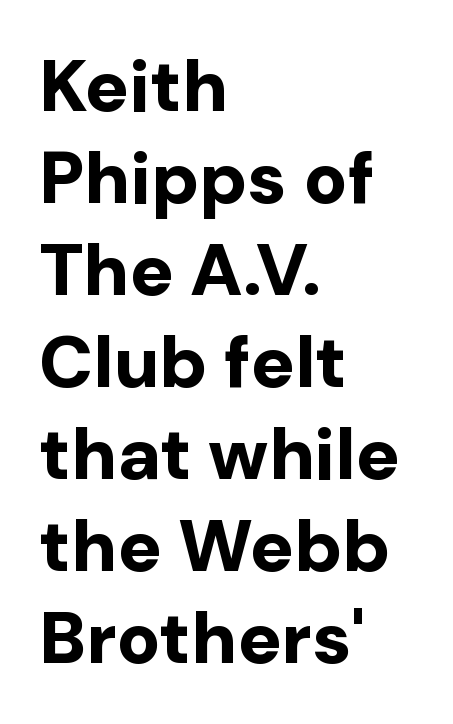
The image shows 73 px bold sans-serif type, upright; set left-aligned, normal line spacing (1.26x), normal letter spacing, not underlined; low stroke contrast and a medium x-height.
